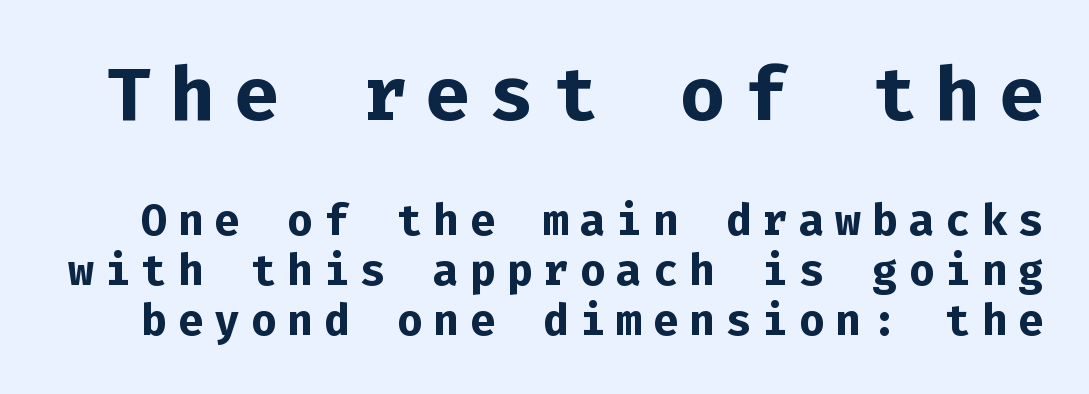
{"serif": "no", "italic": "no", "bold": "yes", "weight": "bold", "width": "normal", "stroke_contrast": "low", "x_height": "medium", "monospaced": "yes", "underline": "no", "line_spacing_ratio": 1.16, "letter_spacing": "wide", "letter_spacing_em": 0.25, "larger_block": "first", "size_ratio": 1.74, "glyph_px": 75}
